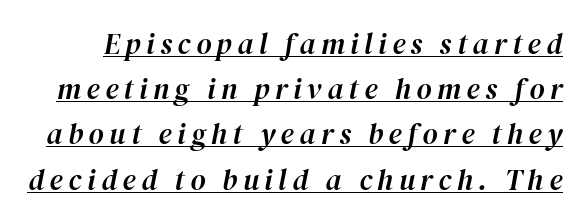
The image shows 29 px text type, italic (leaning right); set normal line spacing (1.56x), underlined; high stroke contrast and a medium x-height.
